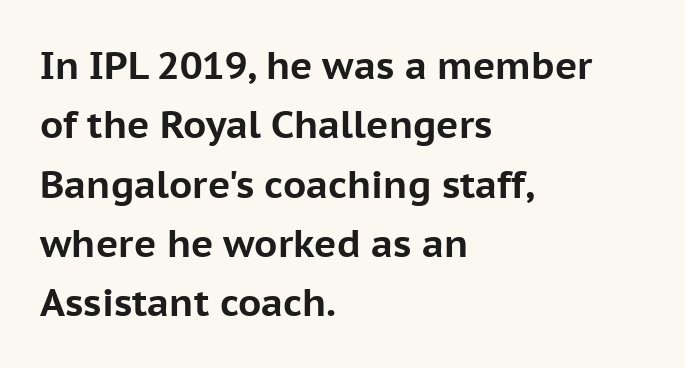
Descender tails drop into unmarked territory. Typesetter's note: full bold, strokes at maximum text heaviness. Each line starts at the same left margin while the right side varies. Compared with typical body copy, the letter spacing here is the same. Line spacing here is normal. Is this a sans? Yes — the strokes have no serifs.
